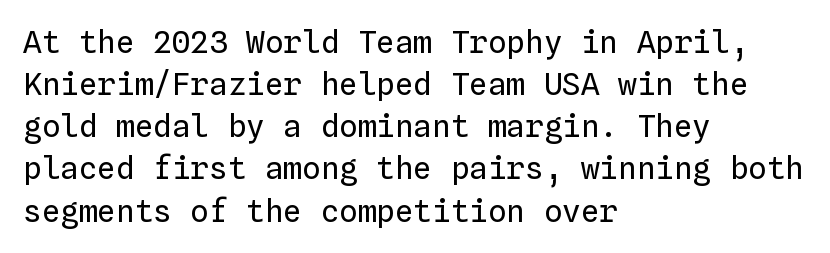
{"italic": "no", "bold": "no", "weight": "regular", "width": "normal", "stroke_contrast": "low", "x_height": "medium", "monospaced": "yes", "underline": "no", "align": "left", "line_spacing": "normal", "line_spacing_ratio": 1.36, "letter_spacing": "normal", "letter_spacing_em": 0.0, "glyph_px": 31}
